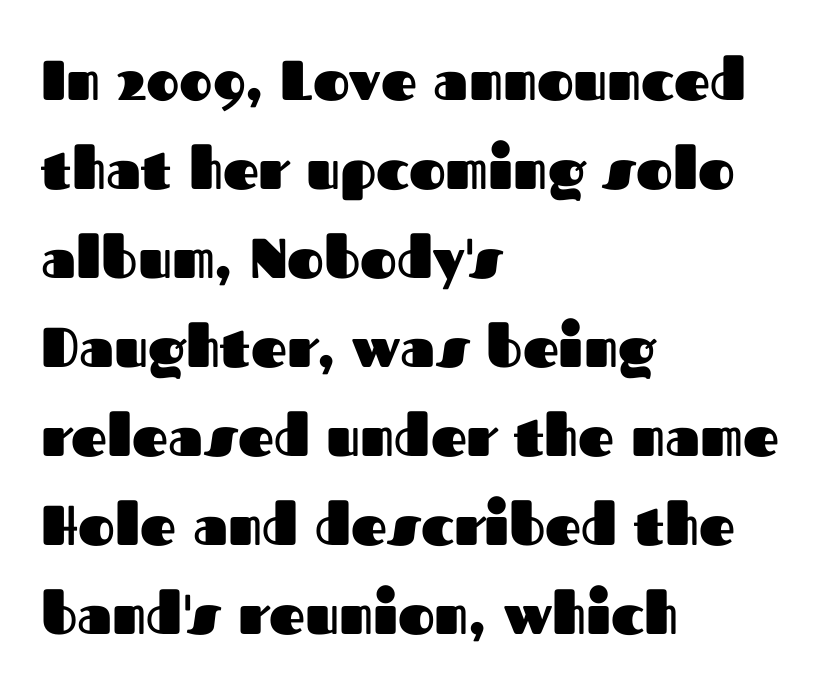
Q: Is the text bold? A: Yes.
Q: Is the text italic (slanted)? A: No, it is upright.
Q: Is the typeface a serif or a sans-serif typeface? A: Sans-serif.
Q: Is the text underlined? A: No.
Q: How is the paragraph aligned? A: Left-aligned.
Q: Is the spacing between letters normal or unusually wide? A: Normal.
Q: Is the spacing between lines tight, normal or loose? A: Normal.
Q: Width (condensed, normal, or wide)? A: Normal.
Q: Stroke contrast? A: Medium.
Q: x-height? A: Medium.
Q: Monospaced? A: No.
